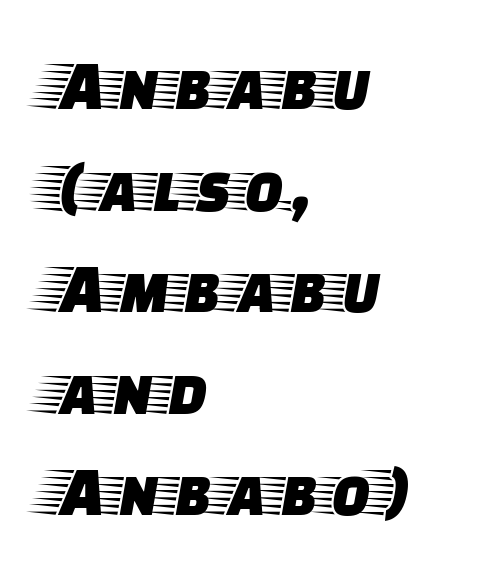
Q: Is the text italic (slanted)? A: Yes.
Q: Is the typeface a serif or a sans-serif typeface? A: Serif.
Q: Is the text underlined? A: No.
Q: How is the paragraph aligned? A: Left-aligned.
Q: Is the spacing between letters normal or unusually wide? A: Normal.
Q: Is the spacing between lines tight, normal or loose? A: Normal.
Q: Width (condensed, normal, or wide)? A: Wide.
Q: Stroke contrast? A: Low.
Q: x-height? A: Large.
Q: Monospaced? A: No.
